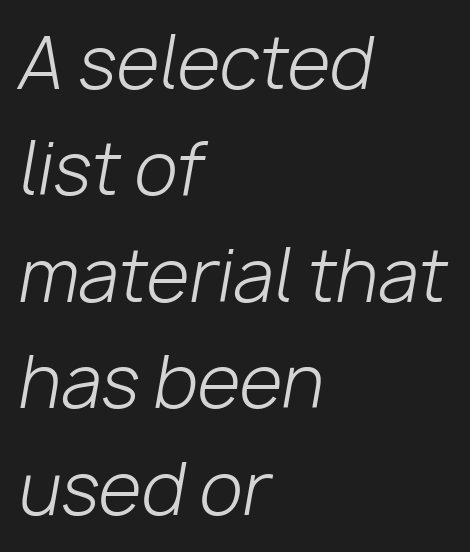
Q: Is the text bold? A: No.
Q: Is the text italic (slanted)? A: Yes, it leans right by about 10 degrees.
Q: Is the text underlined? A: No.
Q: How is the paragraph aligned? A: Left-aligned.
Q: Is the spacing between letters normal or unusually wide? A: Normal.
Q: Is the spacing between lines tight, normal or loose? A: Normal.
Q: Width (condensed, normal, or wide)? A: Normal.
Q: Stroke contrast? A: Low.
Q: x-height? A: Medium.
Q: Monospaced? A: No.
